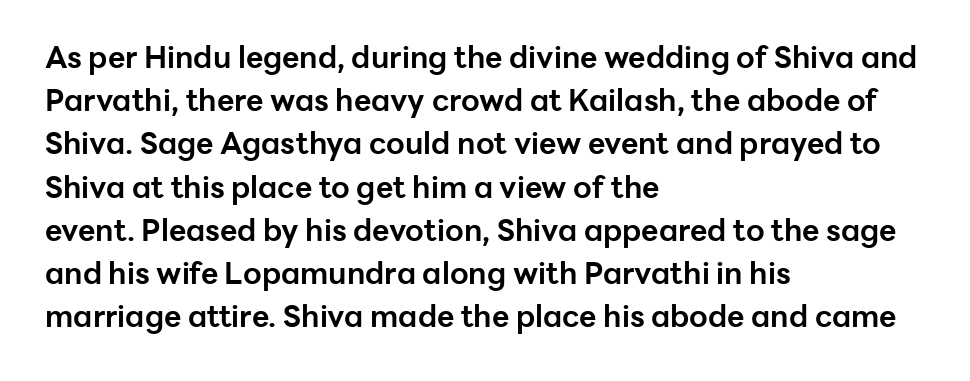
This sample uses an upright cut, with every glyph sitting square on the baseline. The horizontal fit of the characters is conventional and even. The baseline area is clear. The typeface chosen for these lines omits serifs. A classic flush-left, rag-right setting is used for this passage.
